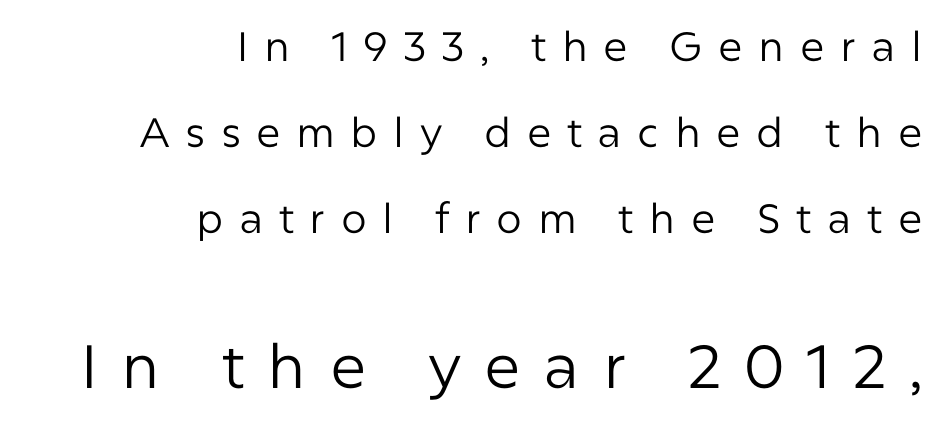
Q: Is the text bold? A: No.
Q: Is the text italic (slanted)? A: No, it is upright.
Q: Is the typeface a serif or a sans-serif typeface? A: Sans-serif.
Q: Is the text underlined? A: No.
Q: How is the paragraph aligned? A: Right-aligned.
Q: Is the spacing between letters normal or unusually wide? A: Unusually wide.
Q: Is the spacing between lines tight, normal or loose? A: Loose.
Q: Which block of text is set in a larger size, the first (top) or the second (bottom)? A: The second (bottom) one.
Q: Width (condensed, normal, or wide)? A: Normal.
Q: Stroke contrast? A: Low.
Q: x-height? A: Medium.
Q: Monospaced? A: No.
